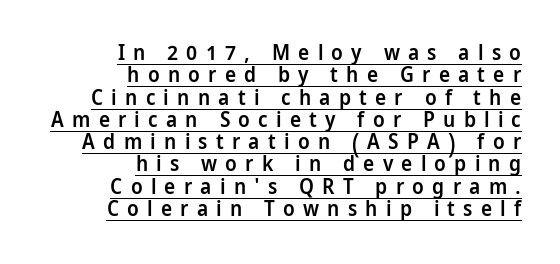
The typesetter has applied underlining to the passage shown. Honestly, the rows look squashed on top of each other. Notice the strokes are somewhat thickened but not fully heavy: this is a semibold. This rendering widens character spacing well past its baseline value.
